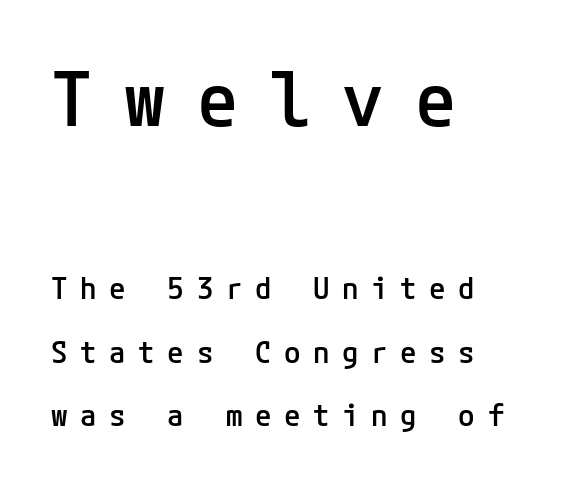
The image shows 75 px semibold sans-serif type, upright; set left-aligned, loose line spacing (2.11x), unusually wide letter spacing (+0.42 em), not underlined; the first (top) block is 2.5x larger; low stroke contrast and a medium x-height.
